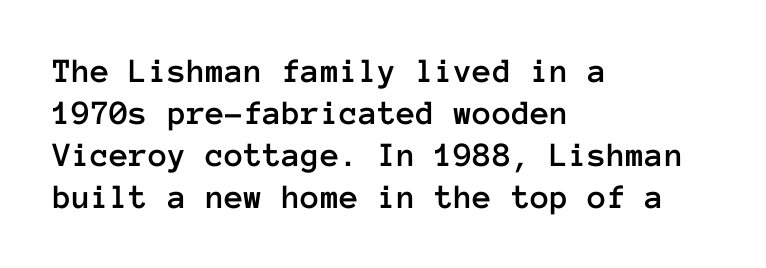
The type sits square on the baseline with zero lean. No word sits above an underline. Every row of glyphs begins at an identical x-position on the left. Words appear dense and cohesive because spacing is normal.
